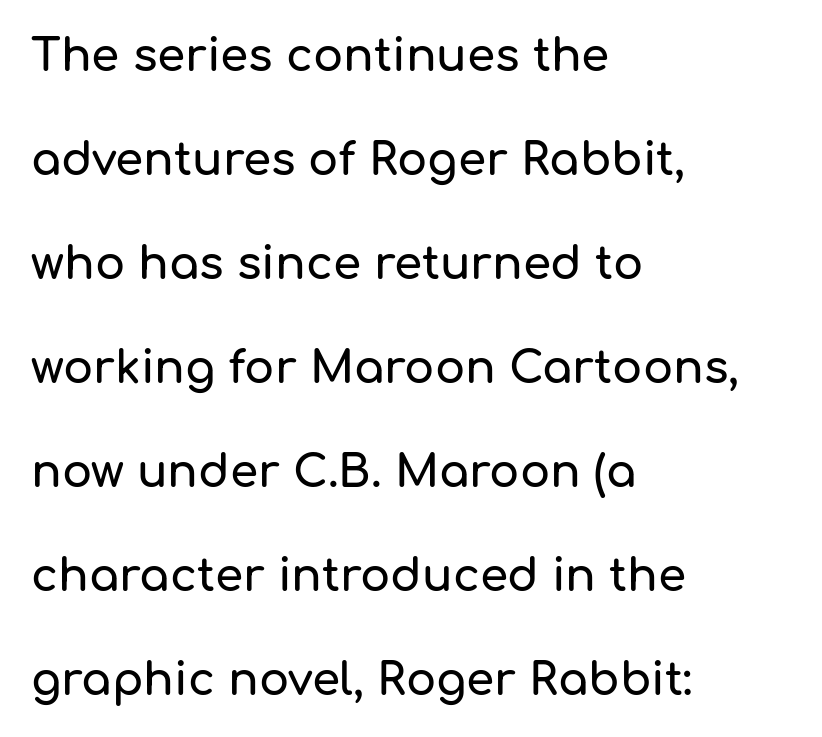
The image shows 45 px sans-serif type, upright; set left-aligned, loose line spacing (2.31x), normal letter spacing, not underlined; low stroke contrast and a medium x-height.
